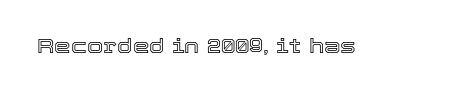
Every character sits straight up, as roman type does. The string is rendered with underlining switched off. Students, note that the glyphs here touch the page at normal intervals.
